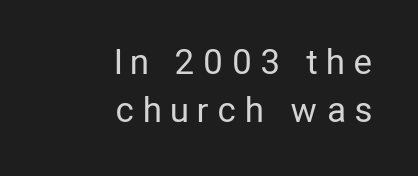
Q: Is the text bold? A: No.
Q: Is the text italic (slanted)? A: No, it is upright.
Q: Is the typeface a serif or a sans-serif typeface? A: Sans-serif.
Q: Is the text underlined? A: No.
Q: How is the paragraph aligned? A: Right-aligned.
Q: Is the spacing between letters normal or unusually wide? A: Unusually wide.
Q: Is the spacing between lines tight, normal or loose? A: Normal.
Q: Width (condensed, normal, or wide)? A: Condensed.
Q: Stroke contrast? A: Low.
Q: x-height? A: Medium.
Q: Monospaced? A: No.
